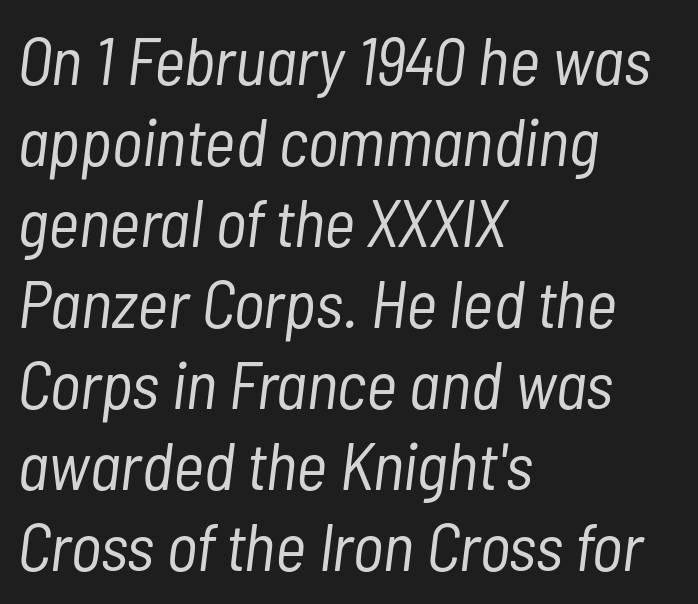
The line texture is even and compact thanks to regular tracking. These glyphs show unthickened strokes, regular width or finer. Where is the straight margin? On the left. Is the type slanted? Yes — the strokes lean at a clear angle.
